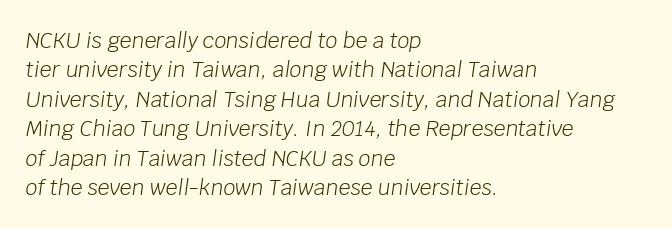
The letterforms sit at book weight or below. Successive baselines arrive at the customary interval. The specimen omits any rule beneath the text block's lines. Tracking here is standard; glyphs follow each other at the usual distance. Every row of glyphs begins at an identical x-position on the left.
